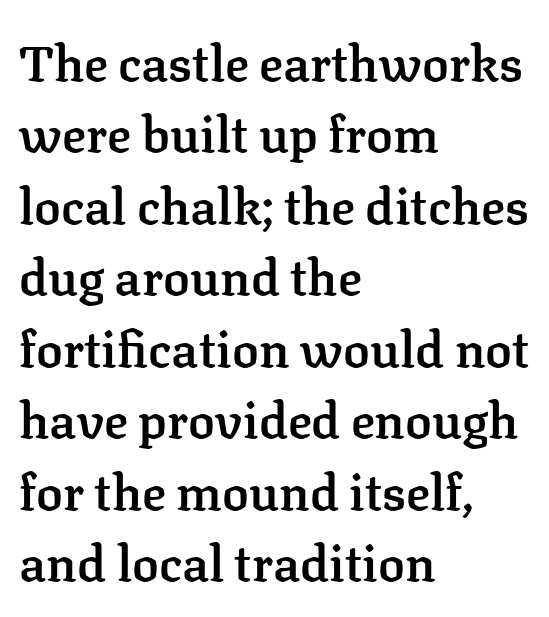
{"serif": "yes", "italic": "no", "bold": "semi", "weight": "semibold", "width": "normal", "stroke_contrast": "low", "x_height": "medium", "monospaced": "no", "underline": "no", "align": "left", "line_spacing": "normal", "line_spacing_ratio": 1.43, "letter_spacing": "normal", "letter_spacing_em": 0.0, "glyph_px": 50}
